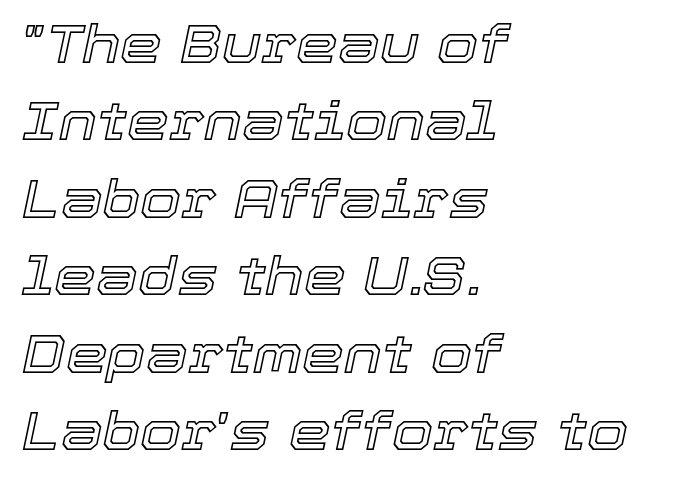
Q: Is the text italic (slanted)? A: Yes, it leans right by about 12 degrees.
Q: Is the text underlined? A: No.
Q: How is the paragraph aligned? A: Left-aligned.
Q: Is the spacing between letters normal or unusually wide? A: Normal.
Q: Is the spacing between lines tight, normal or loose? A: Normal.
Q: Width (condensed, normal, or wide)? A: Normal.
Q: x-height? A: Medium.
Q: Monospaced? A: No.
